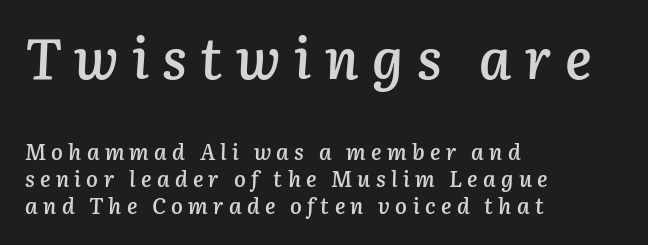
{"italic": "yes", "lean": "right", "slant_degrees": 3, "bold": "semi", "weight": "semibold", "width": "normal", "stroke_contrast": "low", "x_height": "medium", "monospaced": "no", "underline": "no", "align": "left", "line_spacing_ratio": 1.23, "letter_spacing": "wide", "letter_spacing_em": 0.24, "larger_block": "first", "size_ratio": 2.55, "glyph_px": 56}
